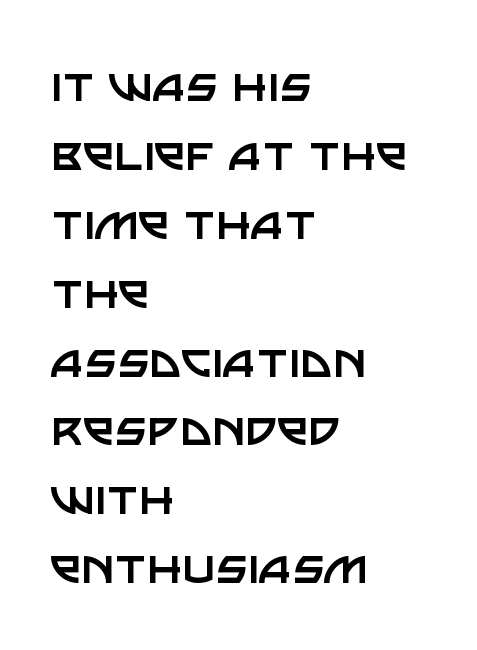
Q: Is the text bold? A: No.
Q: Is the text italic (slanted)? A: No, it is upright.
Q: Is the typeface a serif or a sans-serif typeface? A: Sans-serif.
Q: Is the text underlined? A: No.
Q: How is the paragraph aligned? A: Left-aligned.
Q: Is the spacing between letters normal or unusually wide? A: Normal.
Q: Width (condensed, normal, or wide)? A: Normal.
Q: Stroke contrast? A: Low.
Q: x-height? A: Large.
Q: Monospaced? A: No.
